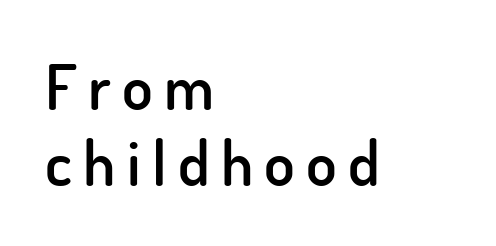
{"serif": "no", "italic": "no", "bold": "semi", "weight": "semibold", "width": "normal", "stroke_contrast": "low", "x_height": "small", "monospaced": "no", "underline": "no", "align": "left", "line_spacing_ratio": 1.2, "glyph_px": 63}
